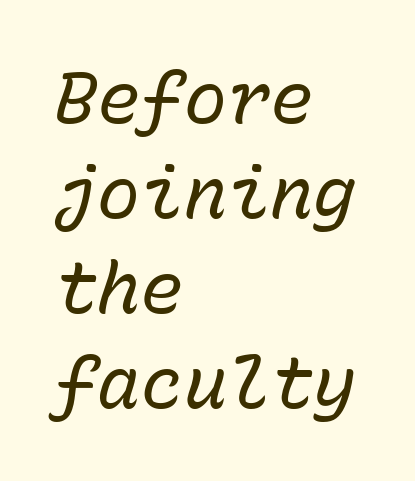
{"italic": "yes", "lean": "right", "slant_degrees": 15, "bold": "no", "weight": "regular", "width": "normal", "stroke_contrast": "low", "x_height": "medium", "monospaced": "yes", "underline": "no", "align": "left", "line_spacing": "normal", "line_spacing_ratio": 1.32, "letter_spacing": "normal", "letter_spacing_em": 0.0, "glyph_px": 72}
